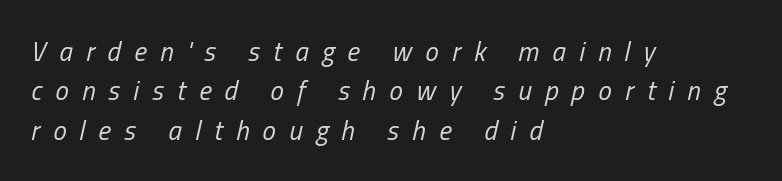
Q: Is the text bold? A: No.
Q: Is the text italic (slanted)? A: Yes, it leans right by about 13 degrees.
Q: Is the text underlined? A: No.
Q: How is the paragraph aligned? A: Left-aligned.
Q: Is the spacing between letters normal or unusually wide? A: Unusually wide.
Q: Is the spacing between lines tight, normal or loose? A: Normal.
